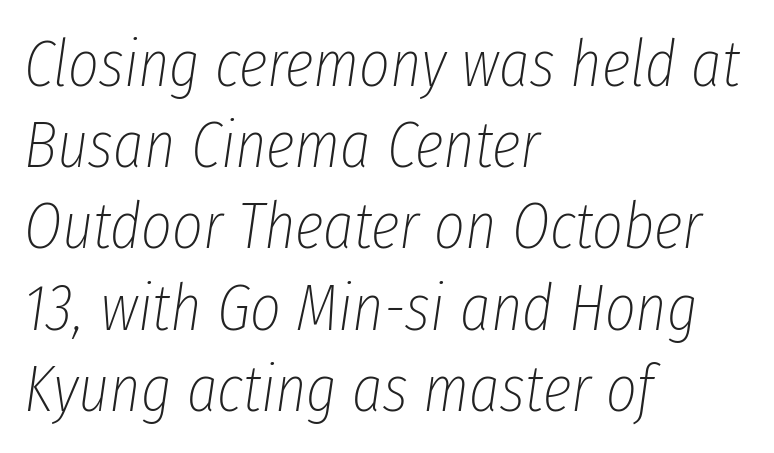
If you drew a ruler down the left edge, every line would touch it. Anything drawn beneath the words? Only blank space. A typesetter would call this zero additional tracking. If you drew a line through each stem, it would be angled. Here the designer chose a conventional face with non-uniform glyph widths.
